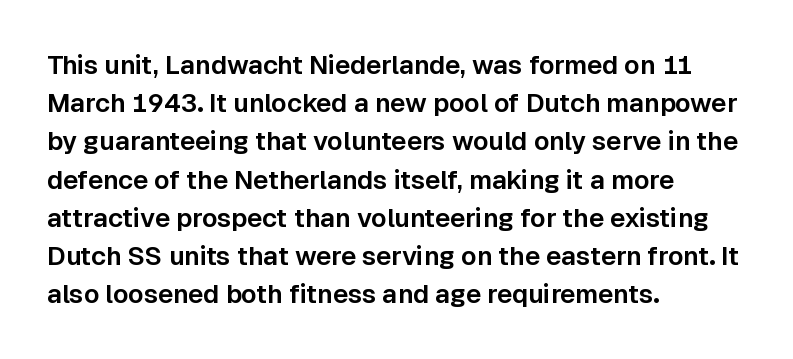
{"italic": "no", "underline": "no", "align": "left", "line_spacing": "normal", "line_spacing_ratio": 1.47, "letter_spacing": "normal", "letter_spacing_em": 0.0, "glyph_px": 26}
